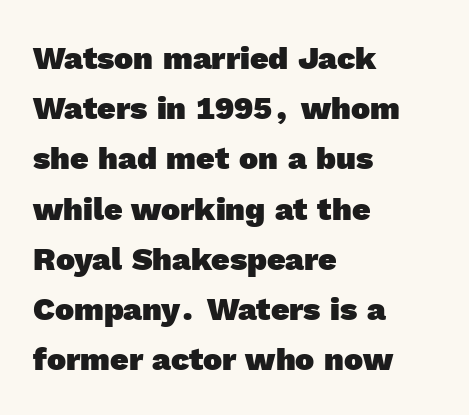
The image shows 32 px heavy sans-serif type; set left-aligned, normal line spacing (1.57x), normal letter spacing, not underlined; a medium x-height.
